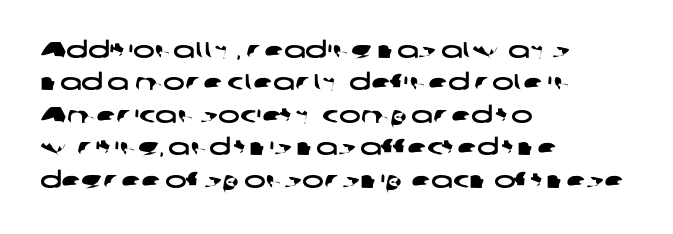
The image shows 23 px text type; set left-aligned, normal line spacing (1.41x), normal letter spacing, not underlined.
